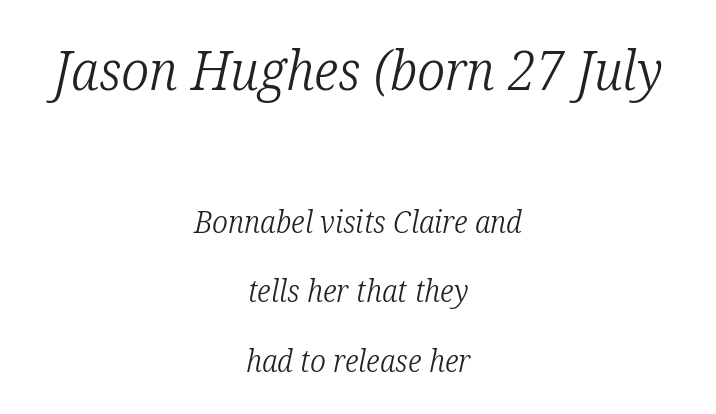
This reads as an unemphasized weight, regular at the heaviest. Is the lower block the larger one? No — the upper block carries the bigger type. This sample trades compactness for vertical openness between lines. The lettering tilts uniformly, giving the passage an italic look. Each letter keeps its own natural width here, so spacing adapts to shape.
